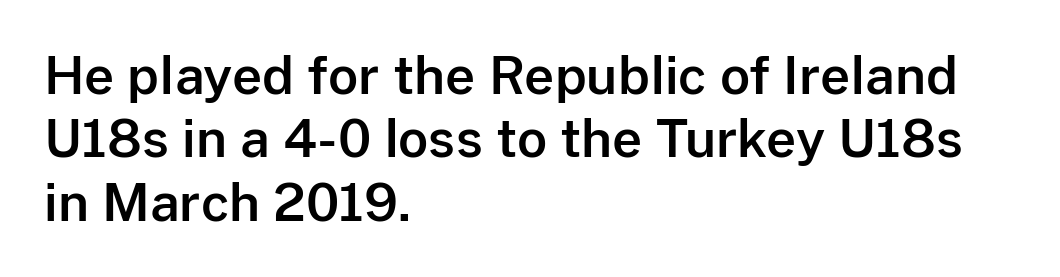
The setting favours the left margin, as ordinary paragraphs usually do. This rendering employs a face without finishing strokes, i.e., a sans-serif. Inter-character spacing is left at the font's built-in metrics. No word sits above an underline.
